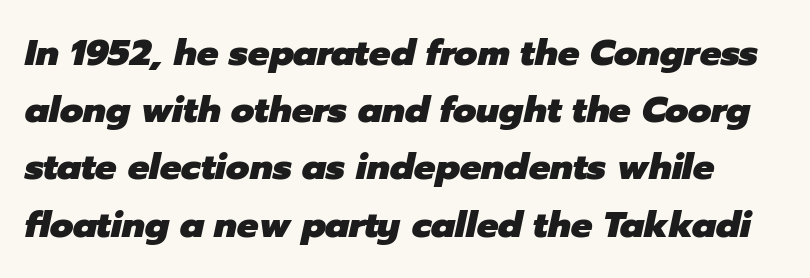
{"italic": "yes", "lean": "right", "slant_degrees": 12, "bold": "yes", "weight": "heavy", "width": "normal", "stroke_contrast": "low", "x_height": "medium", "monospaced": "no", "underline": "no", "line_spacing": "normal", "line_spacing_ratio": 1.59, "letter_spacing": "normal", "letter_spacing_em": 0.0, "glyph_px": 36}
